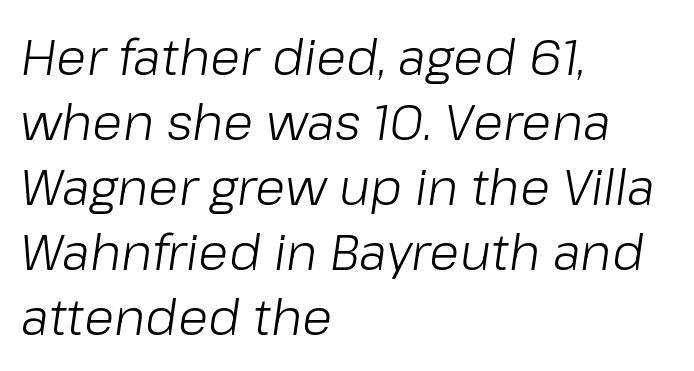
The image shows 50 px light type, italic (leaning right); set left-aligned, normal line spacing (1.3x), normal letter spacing, not underlined; low stroke contrast and a medium x-height.
